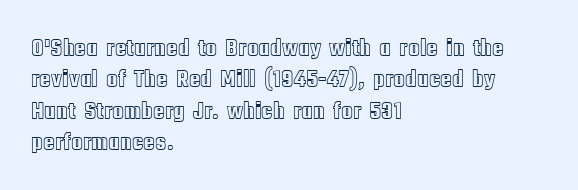
The image shows 24 px text type, upright; set left-aligned, normal line spacing (1.31x), normal letter spacing, not underlined.
